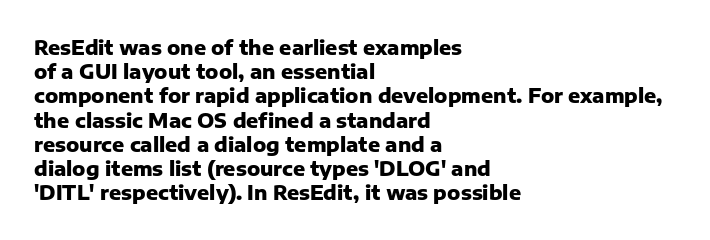
Q: Is the text bold? A: Yes.
Q: Is the text italic (slanted)? A: No, it is upright.
Q: Is the text underlined? A: No.
Q: How is the paragraph aligned? A: Left-aligned.
Q: Is the spacing between letters normal or unusually wide? A: Normal.
